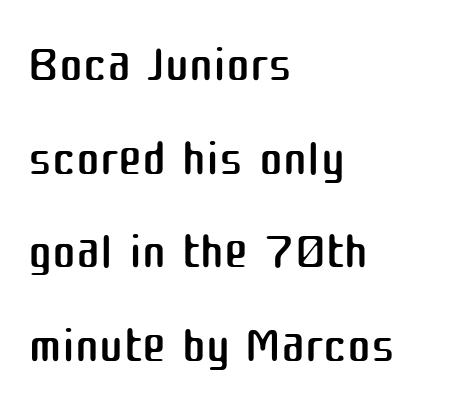
{"serif": "no", "italic": "no", "bold": "no", "weight": "regular", "width": "normal", "stroke_contrast": "medium", "x_height": "medium", "monospaced": "no", "underline": "no", "align": "left", "line_spacing": "normal", "line_spacing_ratio": 1.3, "letter_spacing": "normal", "letter_spacing_em": 0.0, "glyph_px": 72}
